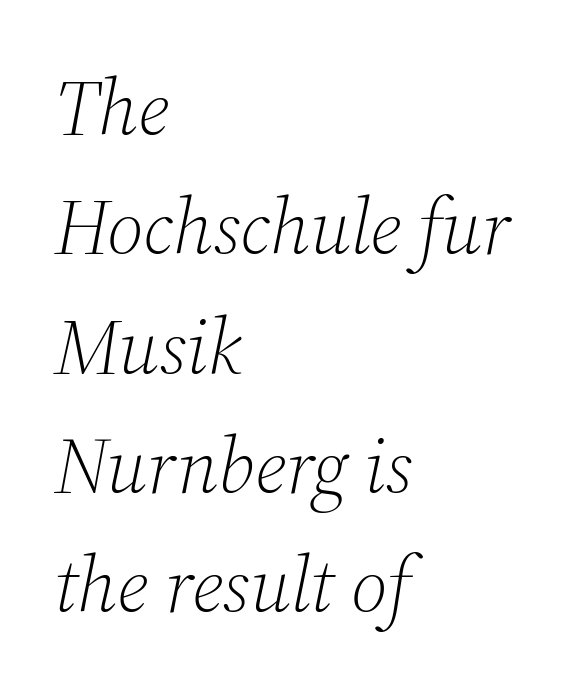
Q: Is the text bold? A: No.
Q: Is the text italic (slanted)? A: Yes, it leans right by about 12 degrees.
Q: Is the typeface a serif or a sans-serif typeface? A: Serif.
Q: Is the text underlined? A: No.
Q: How is the paragraph aligned? A: Left-aligned.
Q: Is the spacing between letters normal or unusually wide? A: Normal.
Q: Is the spacing between lines tight, normal or loose? A: Normal.
Q: Width (condensed, normal, or wide)? A: Normal.
Q: Stroke contrast? A: Medium.
Q: x-height? A: Medium.
Q: Monospaced? A: No.
